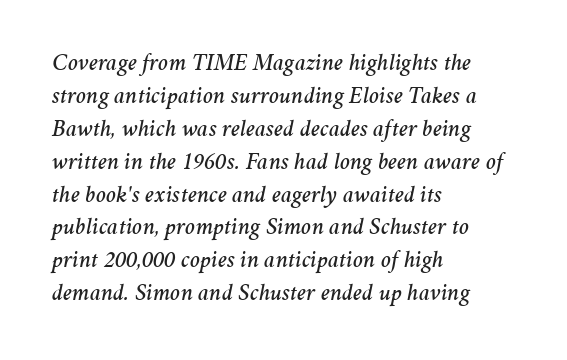
The image shows 24 px text type, italic (leaning right); set left-aligned, normal line spacing (1.37x), normal letter spacing, not underlined.
